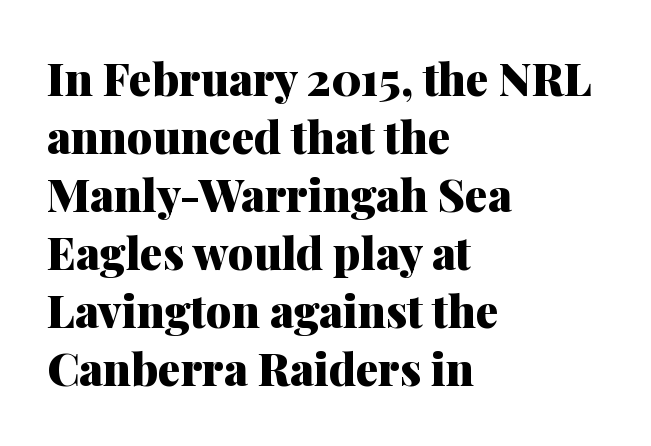
Q: Is the text bold? A: Yes.
Q: Is the text italic (slanted)? A: No, it is upright.
Q: Is the typeface a serif or a sans-serif typeface? A: Serif.
Q: Is the text underlined? A: No.
Q: How is the paragraph aligned? A: Left-aligned.
Q: Is the spacing between letters normal or unusually wide? A: Normal.
Q: Is the spacing between lines tight, normal or loose? A: Normal.
Q: Width (condensed, normal, or wide)? A: Normal.
Q: Stroke contrast? A: Medium.
Q: x-height? A: Medium.
Q: Monospaced? A: No.
